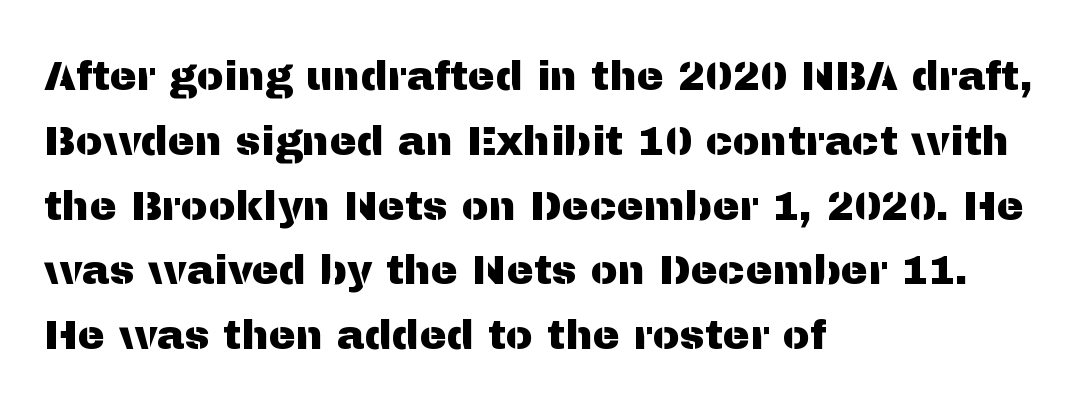
{"serif": "no", "italic": "no", "width": "normal", "stroke_contrast": "medium", "x_height": "medium", "monospaced": "no", "underline": "no", "align": "left", "line_spacing": "normal", "line_spacing_ratio": 1.58, "letter_spacing": "normal", "letter_spacing_em": 0.0, "glyph_px": 41}
